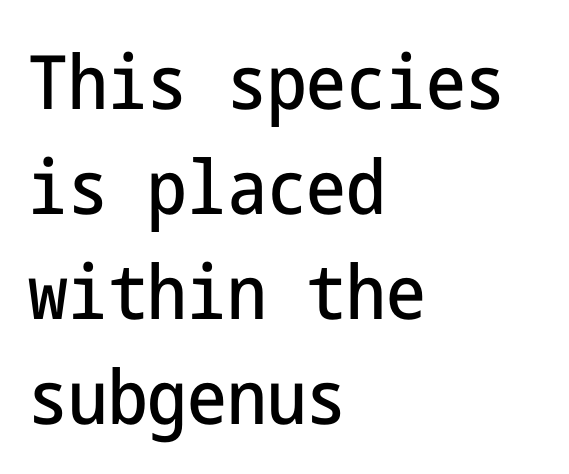
Nobody drew a line under any word here. Is there any slant? The stems are plumb. The characters display no serif detailing; their extremities are plain. Line beginnings align vertically; line endings do not.
